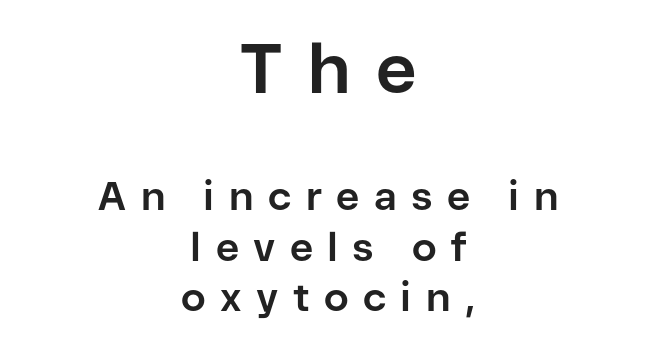
Q: Is the text bold? A: Yes.
Q: Is the text italic (slanted)? A: No, it is upright.
Q: Is the typeface a serif or a sans-serif typeface? A: Sans-serif.
Q: Is the text underlined? A: No.
Q: How is the paragraph aligned? A: Centered.
Q: Is the spacing between letters normal or unusually wide? A: Unusually wide.
Q: Is the spacing between lines tight, normal or loose? A: Normal.
Q: Which block of text is set in a larger size, the first (top) or the second (bottom)? A: The first (top) one.
Q: Width (condensed, normal, or wide)? A: Normal.
Q: Stroke contrast? A: Low.
Q: x-height? A: Medium.
Q: Monospaced? A: No.
